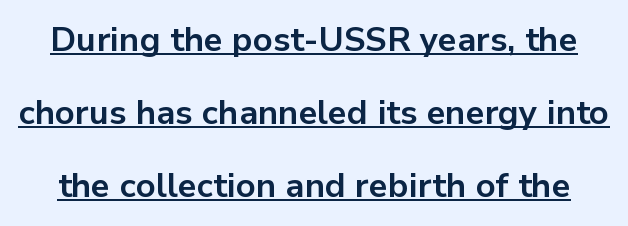
{"serif": "no", "italic": "no", "bold": "yes", "weight": "bold", "width": "normal", "stroke_contrast": "low", "x_height": "medium", "monospaced": "no", "underline": "yes", "line_spacing": "loose", "line_spacing_ratio": 2.15, "letter_spacing": "normal", "letter_spacing_em": 0.0, "glyph_px": 34}
